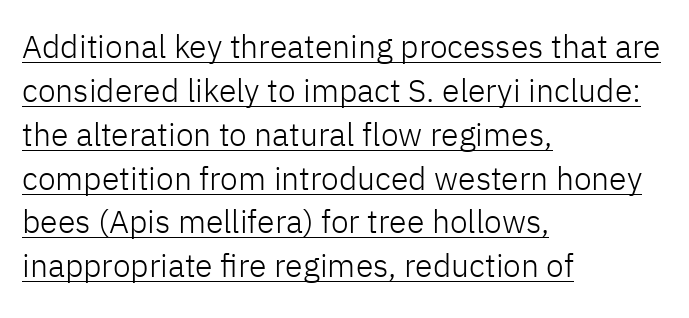
The image shows 32 px light sans-serif type, upright; set left-aligned, normal line spacing (1.37x), normal letter spacing, underlined; low stroke contrast and a medium x-height.
